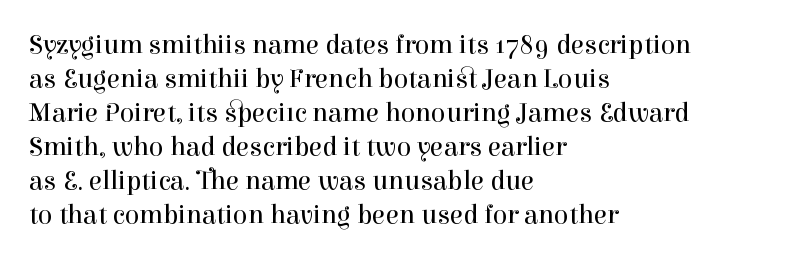
{"italic": "no", "bold": "no", "underline": "no", "align": "left", "line_spacing": "normal", "line_spacing_ratio": 1.26, "letter_spacing": "normal", "letter_spacing_em": 0.0, "glyph_px": 27}
